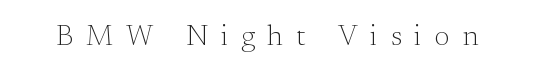
Ordinary non-slanted type is in use. This sample has the flowing, uneven cadence of proportional lettering. What kind of face is this? One with serifs. Tracking here is generous; glyphs stand well apart from one another.
